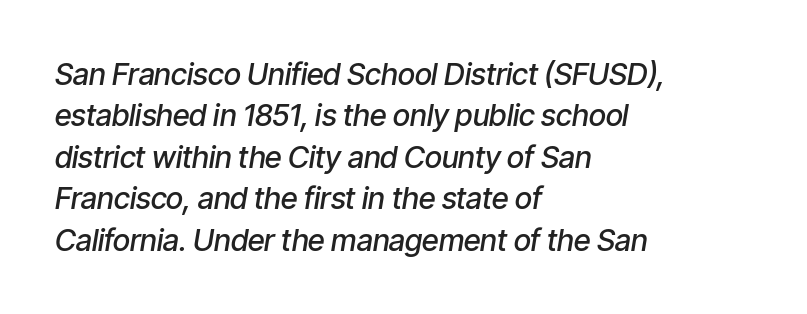
The image shows 30 px semibold, condensed type, italic (leaning right); set left-aligned, normal line spacing (1.38x), normal letter spacing, not underlined; low stroke contrast and a medium x-height.
